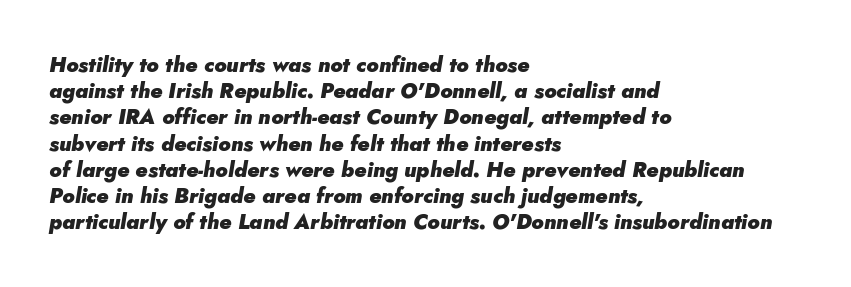
{"italic": "yes", "lean": "right", "slant_degrees": 5, "bold": "yes", "underline": "no", "align": "left", "line_spacing": "normal", "line_spacing_ratio": 1.25, "letter_spacing": "normal", "letter_spacing_em": 0.0, "glyph_px": 21}
